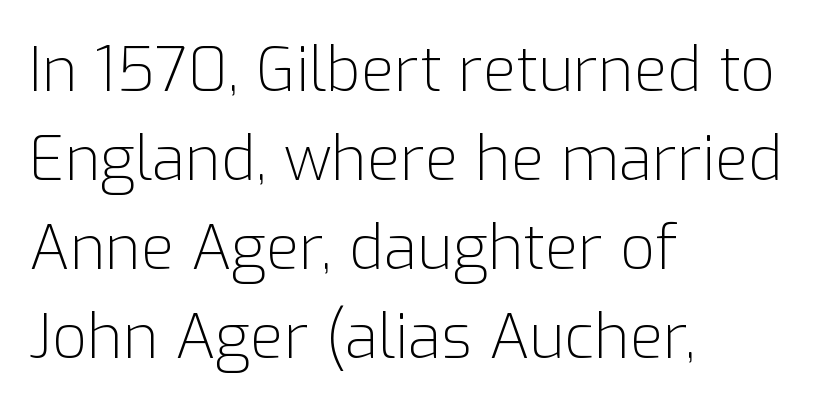
Q: Is the text bold? A: No.
Q: Is the text italic (slanted)? A: No, it is upright.
Q: Is the typeface a serif or a sans-serif typeface? A: Sans-serif.
Q: Is the text underlined? A: No.
Q: How is the paragraph aligned? A: Left-aligned.
Q: Is the spacing between letters normal or unusually wide? A: Normal.
Q: Is the spacing between lines tight, normal or loose? A: Normal.
Q: Width (condensed, normal, or wide)? A: Normal.
Q: Stroke contrast? A: Low.
Q: x-height? A: Medium.
Q: Monospaced? A: No.
